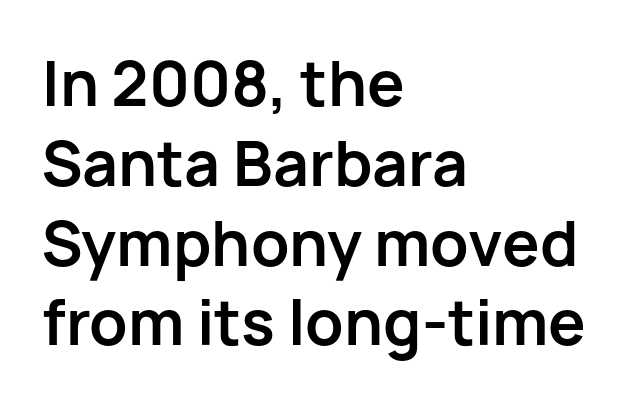
In terms of posture, this sample is upright. Short and long lines alike share a common starting point at left. Leading: standard. The face used here is a sans, in the tradition of grotesques and geometrics. Decoration check: the copy has no underline. Caption: standard tracking, unaltered.
